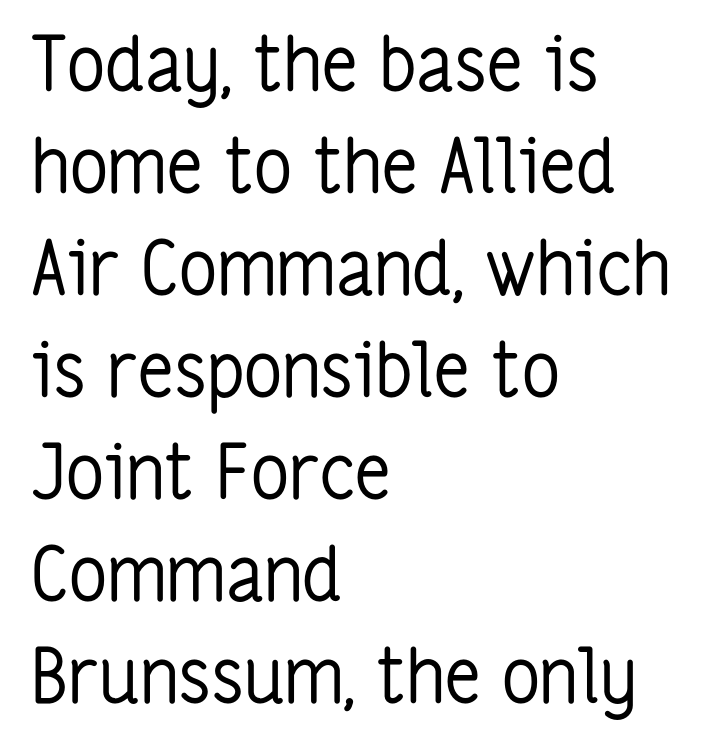
Here the designer chose a conventional face with non-uniform glyph widths. Visually the block forms a straight wall on the left and a jagged coastline on the right. If you measured baseline to baseline, you'd find a middling distance. The space directly below the letters is spotless. Bold? No — there's no thickening of the strokes.
